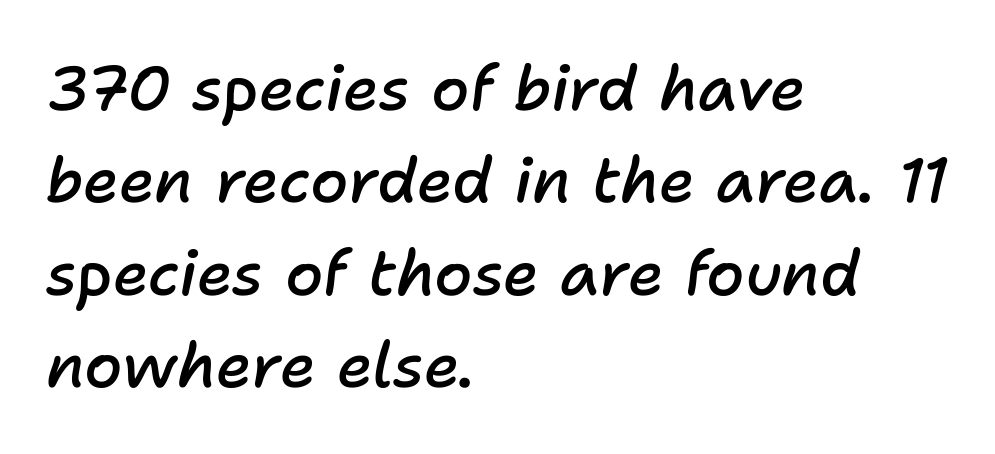
A bare baseline throughout the passage. The axis of the letterforms is tilted away from vertical. Note the varied advance widths — an 'i' is clearly narrower than an 'm'. Its strokes are somewhat broadened, the hallmark of semibold type.
